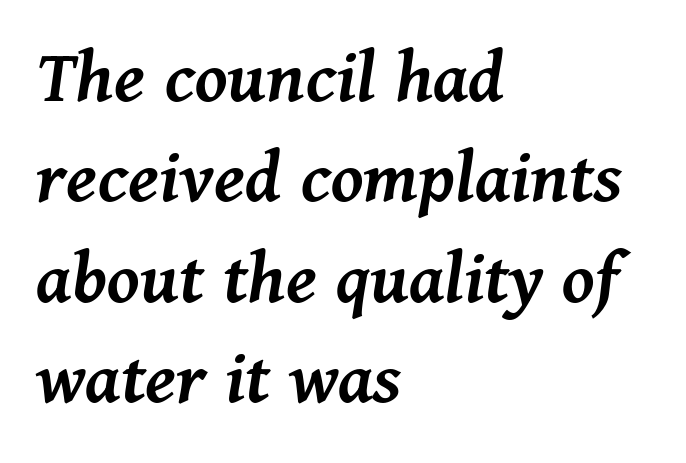
The image shows 79 px semibold type, italic (leaning right); set left-aligned, normal line spacing (1.27x), normal letter spacing, not underlined; medium stroke contrast and a medium x-height.
